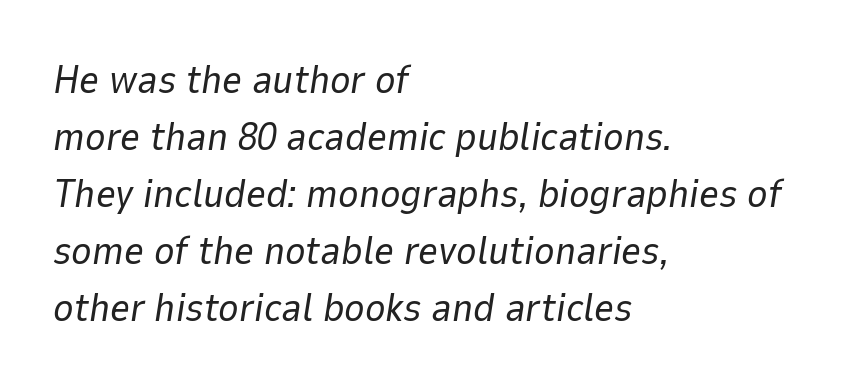
The image shows 39 px regular-weight type, italic (leaning right); set left-aligned, normal line spacing (1.46x), normal letter spacing, not underlined; low stroke contrast and a medium x-height.
